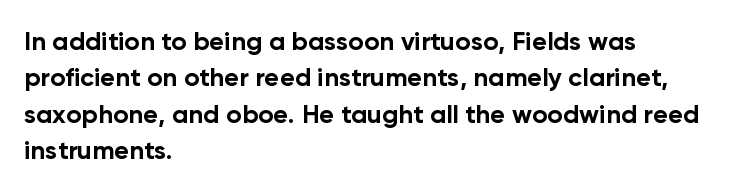
Q: Is the text bold? A: Yes.
Q: Is the text italic (slanted)? A: No, it is upright.
Q: Is the text underlined? A: No.
Q: How is the paragraph aligned? A: Left-aligned.
Q: Is the spacing between letters normal or unusually wide? A: Normal.
Q: Is the spacing between lines tight, normal or loose? A: Normal.
